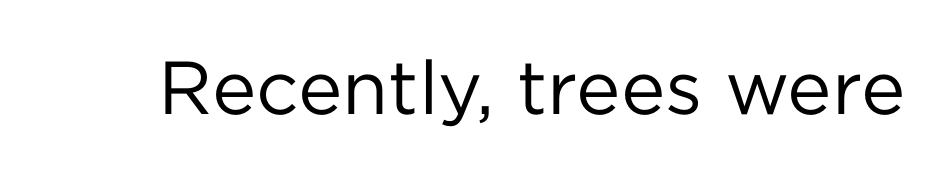
The image shows 75 px regular-weight sans-serif type, upright; set normal letter spacing, not underlined; low stroke contrast and a medium x-height.
